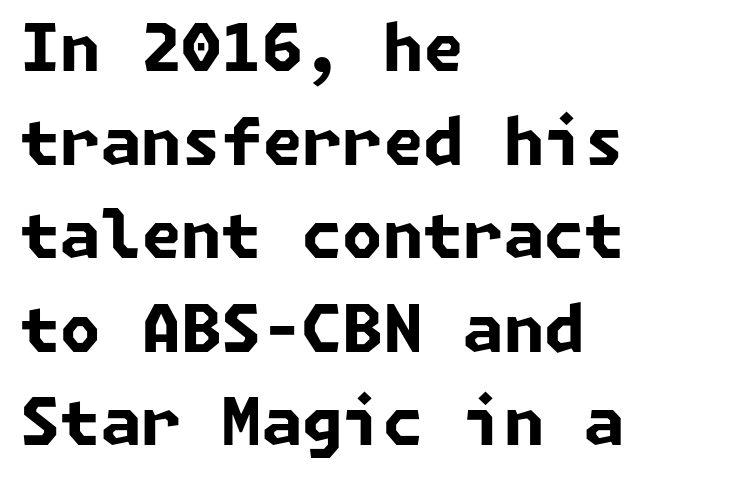
The image shows 65 px bold sans-serif type; set left-aligned, normal line spacing (1.44x), normal letter spacing, not underlined; low stroke contrast and a medium x-height.
